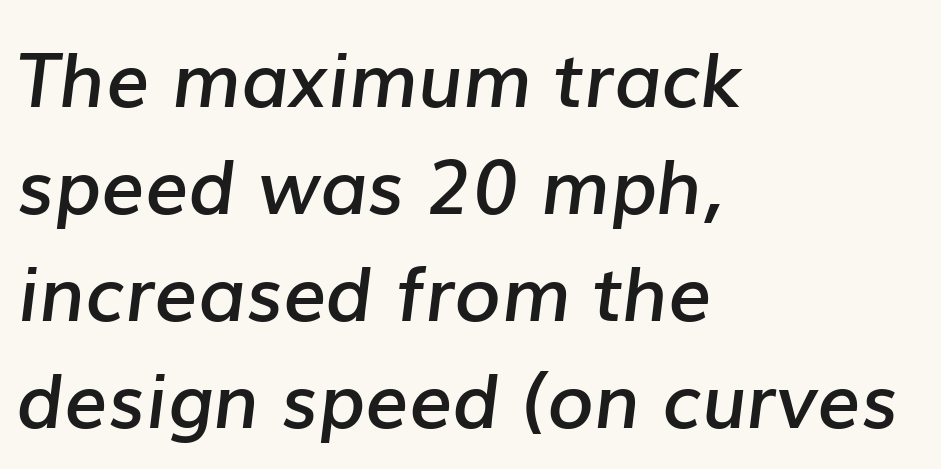
The image shows 76 px semibold type, italic (leaning right); set left-aligned, normal line spacing (1.41x), normal letter spacing, not underlined; low stroke contrast and a medium x-height.
